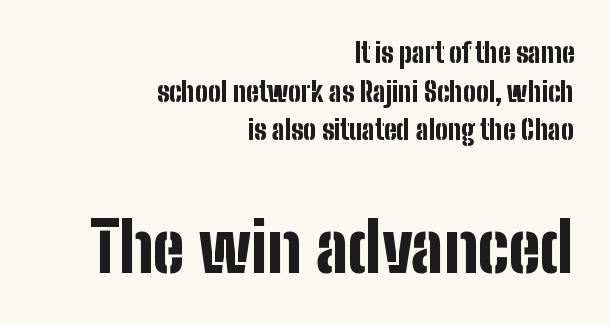
Q: Is the text bold? A: Yes.
Q: Is the text italic (slanted)? A: No, it is upright.
Q: Is the typeface a serif or a sans-serif typeface? A: Sans-serif.
Q: Is the text underlined? A: No.
Q: How is the paragraph aligned? A: Right-aligned.
Q: Is the spacing between letters normal or unusually wide? A: Normal.
Q: Is the spacing between lines tight, normal or loose? A: Normal.
Q: Which block of text is set in a larger size, the first (top) or the second (bottom)? A: The second (bottom) one.
Q: Width (condensed, normal, or wide)? A: Condensed.
Q: Stroke contrast? A: Low.
Q: x-height? A: Medium.
Q: Monospaced? A: No.
